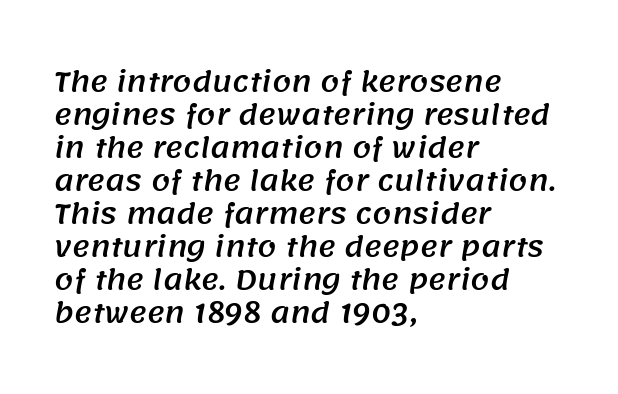
Q: Is the text underlined? A: No.
Q: How is the paragraph aligned? A: Left-aligned.
Q: Is the spacing between letters normal or unusually wide? A: Normal.
